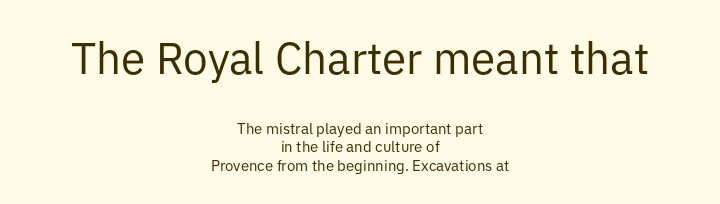
The image shows 44 px regular-weight sans-serif type, upright; set centered, line spacing 1.24x, normal letter spacing, not underlined; the first (top) block is 2.93x larger; low stroke contrast and a medium x-height.
